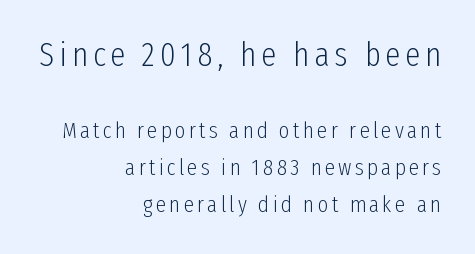
{"serif": "no", "italic": "no", "bold": "no", "weight": "light", "width": "condensed", "stroke_contrast": "low", "x_height": "medium", "monospaced": "no", "underline": "no", "align": "right", "line_spacing": "normal", "line_spacing_ratio": 1.61, "larger_block": "first", "size_ratio": 1.48, "glyph_px": 34}
